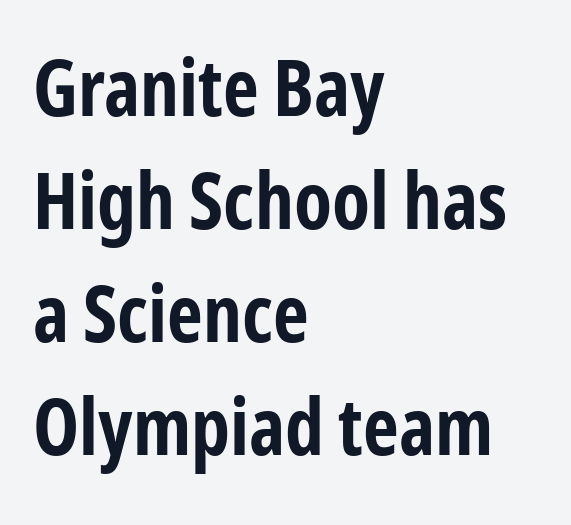
{"serif": "no", "italic": "no", "bold": "yes", "weight": "bold", "width": "condensed", "stroke_contrast": "low", "x_height": "medium", "monospaced": "no", "underline": "no", "align": "left", "line_spacing": "normal", "line_spacing_ratio": 1.45, "letter_spacing": "normal", "letter_spacing_em": 0.0, "glyph_px": 78}
